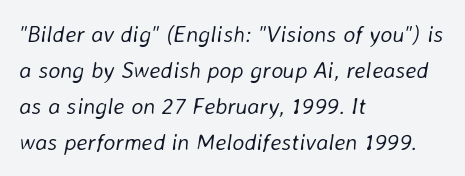
Stems here are at most as thick as an everyday book face. Standard letterfit; no display-style spreading of the glyphs. One glance says typical: line gaps are just what's usual. One-word summary of the alignment: left. Slant detected: the letters are inclined. Lines of text with bare space underneath.
